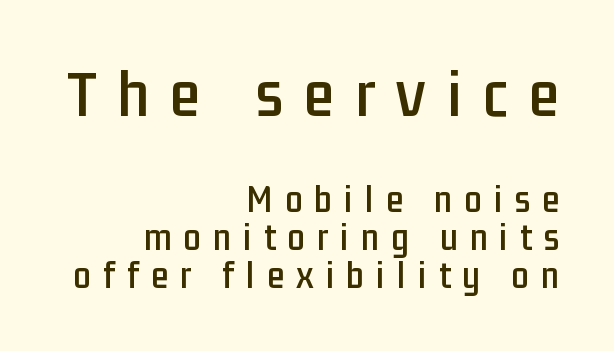
Q: Is the text italic (slanted)? A: No, it is upright.
Q: Is the typeface a serif or a sans-serif typeface? A: Sans-serif.
Q: Is the text underlined? A: No.
Q: How is the paragraph aligned? A: Right-aligned.
Q: Is the spacing between letters normal or unusually wide? A: Unusually wide.
Q: Is the spacing between lines tight, normal or loose? A: Tight.
Q: Which block of text is set in a larger size, the first (top) or the second (bottom)? A: The first (top) one.
Q: Width (condensed, normal, or wide)? A: Condensed.
Q: Stroke contrast? A: Low.
Q: x-height? A: Medium.
Q: Monospaced? A: No.
